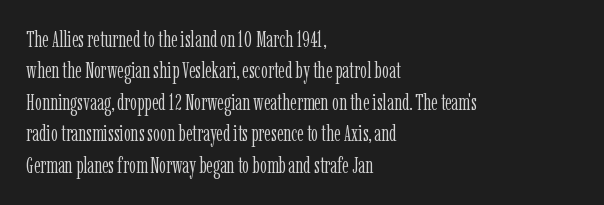
{"italic": "no", "bold": "no", "underline": "no", "align": "left", "line_spacing": "normal", "line_spacing_ratio": 1.43, "letter_spacing": "normal", "letter_spacing_em": 0.0, "glyph_px": 22}
